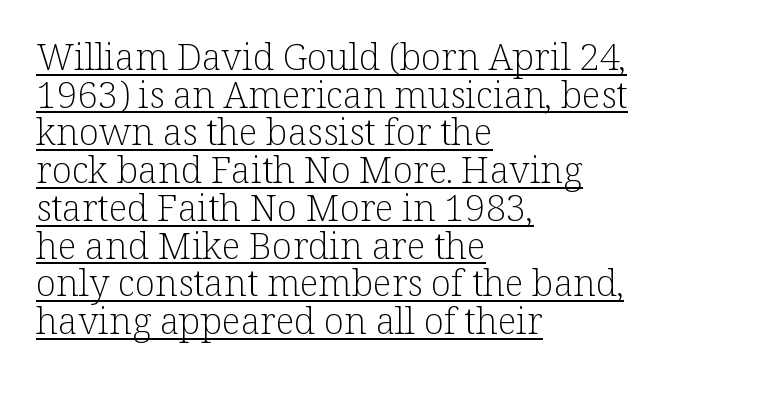
A quiet, ordinary-to-light weight characterises the typeface. Does the lettering tilt? It doesn't — this is upright. Decoration check: the copy is underlined. The designer dialed line spacing down below the default. Visually the block forms a straight wall on the left and a jagged coastline on the right.
